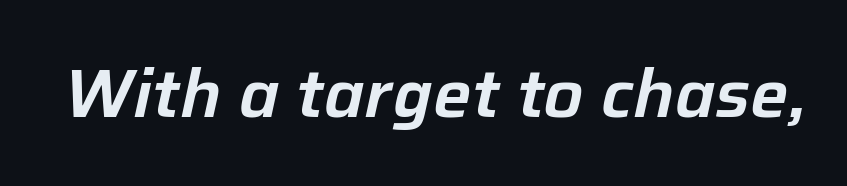
The image shows 68 px text type, italic (leaning right); set normal letter spacing, not underlined; low stroke contrast and a medium x-height.
